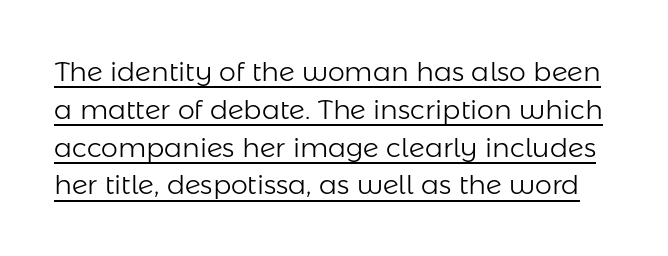
{"italic": "no", "bold": "no", "underline": "yes", "line_spacing": "normal", "line_spacing_ratio": 1.4, "letter_spacing": "normal", "letter_spacing_em": 0.0, "glyph_px": 27}
